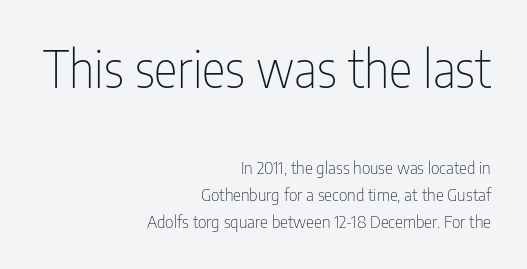
The more generous point size was reserved for the upper chunk. The lines sit at an ordinary, default distance from one another. Upright lettering throughout. Clear beneath every line of the passage. Here the designer chose a conventional face with non-uniform glyph widths.
